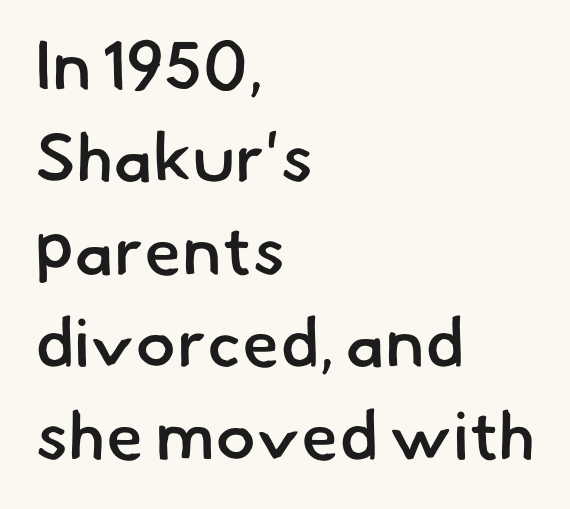
Q: Is the text bold? A: Semi-bold.
Q: Is the typeface a serif or a sans-serif typeface? A: Sans-serif.
Q: Is the text underlined? A: No.
Q: How is the paragraph aligned? A: Left-aligned.
Q: Is the spacing between letters normal or unusually wide? A: Normal.
Q: Is the spacing between lines tight, normal or loose? A: Normal.
Q: Width (condensed, normal, or wide)? A: Normal.
Q: Stroke contrast? A: Low.
Q: x-height? A: Small.
Q: Monospaced? A: No.
